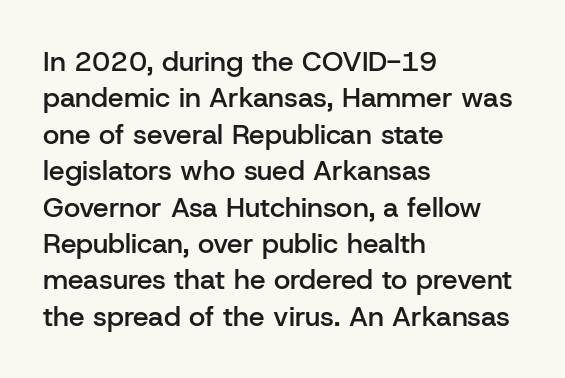
{"serif": "no", "italic": "no", "bold": "semi", "weight": "semibold", "width": "normal", "stroke_contrast": "low", "x_height": "medium", "monospaced": "no", "underline": "no", "align": "left", "line_spacing": "normal", "line_spacing_ratio": 1.3, "letter_spacing": "normal", "letter_spacing_em": 0.0, "glyph_px": 28}
